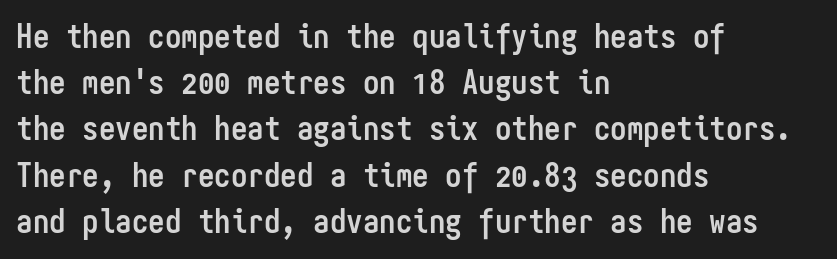
{"serif": "no", "italic": "no", "bold": "yes", "weight": "semibold", "width": "condensed", "stroke_contrast": "low", "x_height": "medium", "monospaced": "yes", "underline": "no", "align": "left", "line_spacing": "normal", "line_spacing_ratio": 1.4, "letter_spacing": "normal", "letter_spacing_em": 0.0, "glyph_px": 33}
